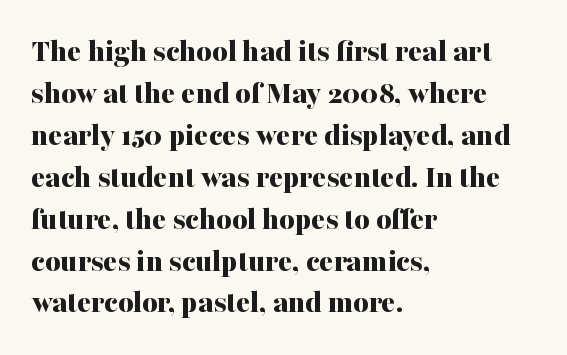
The image shows 33 px bold serif type, upright; set left-aligned, normal line spacing (1.27x), normal letter spacing, not underlined; medium stroke contrast and a medium x-height.
